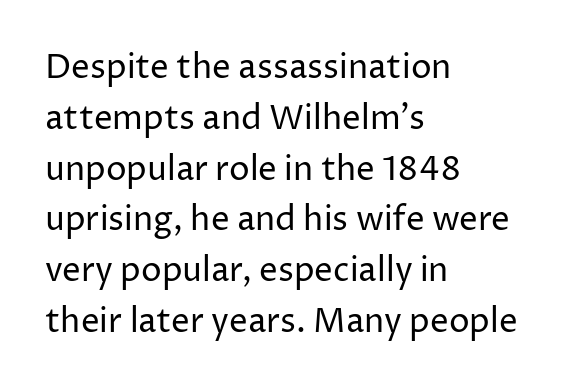
Q: Is the text bold? A: No.
Q: Is the text italic (slanted)? A: No, it is upright.
Q: Is the typeface a serif or a sans-serif typeface? A: Sans-serif.
Q: Is the text underlined? A: No.
Q: How is the paragraph aligned? A: Left-aligned.
Q: Is the spacing between letters normal or unusually wide? A: Normal.
Q: Is the spacing between lines tight, normal or loose? A: Normal.
Q: Width (condensed, normal, or wide)? A: Normal.
Q: Stroke contrast? A: Low.
Q: x-height? A: Medium.
Q: Monospaced? A: No.
